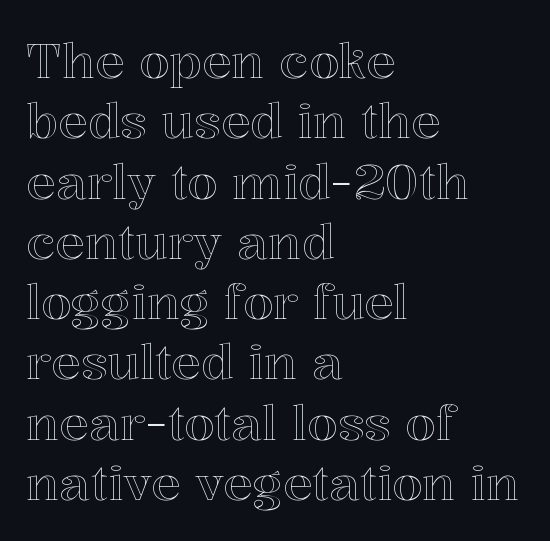
Q: Is the text italic (slanted)? A: No, it is upright.
Q: Is the text underlined? A: No.
Q: How is the paragraph aligned? A: Left-aligned.
Q: Is the spacing between letters normal or unusually wide? A: Normal.
Q: Width (condensed, normal, or wide)? A: Normal.
Q: x-height? A: Medium.
Q: Monospaced? A: No.
